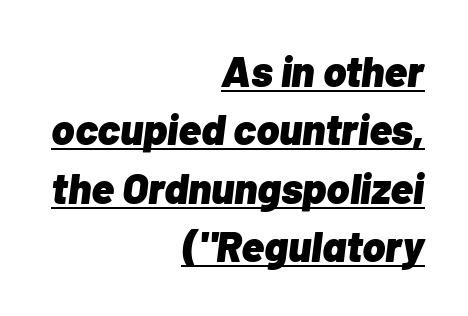
The image shows 43 px heavy type, italic (leaning right); set right-aligned, normal line spacing (1.36x), normal letter spacing, underlined; low stroke contrast and a medium x-height.
